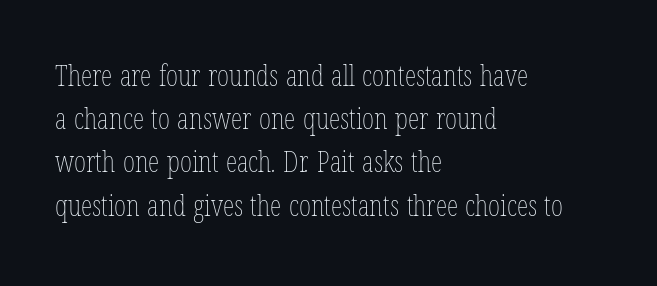
Q: Is the text bold? A: No.
Q: Is the text underlined? A: No.
Q: How is the paragraph aligned? A: Left-aligned.
Q: Is the spacing between letters normal or unusually wide? A: Normal.
Q: Is the spacing between lines tight, normal or loose? A: Normal.
Q: Width (condensed, normal, or wide)? A: Condensed.
Q: Stroke contrast? A: Low.
Q: x-height? A: Medium.
Q: Monospaced? A: No.
